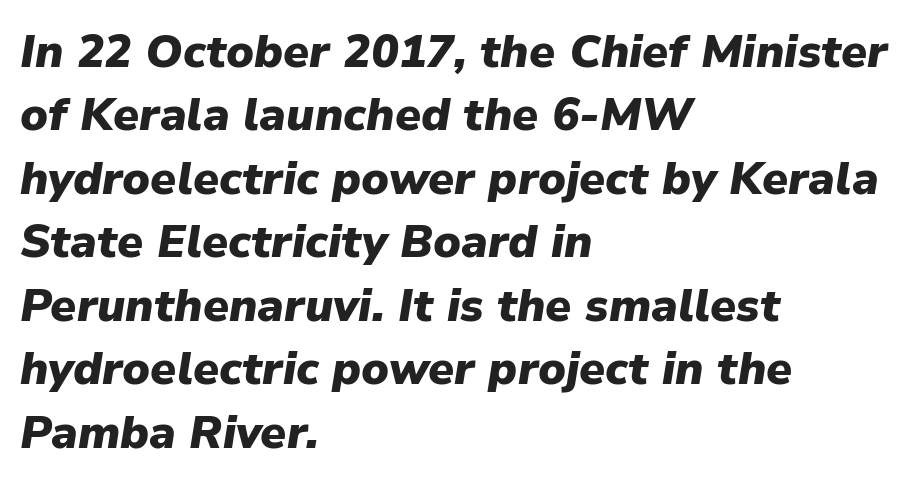
The image shows 46 px heavy type, italic (leaning right); set left-aligned, normal line spacing (1.38x), normal letter spacing, not underlined; low stroke contrast and a medium x-height.
